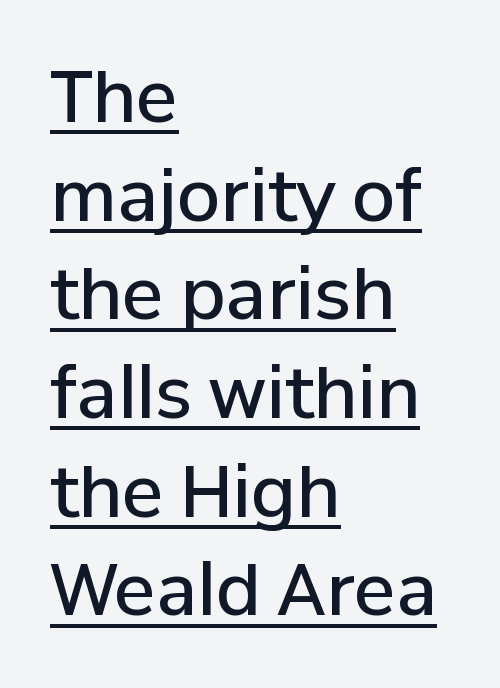
Q: Is the text bold? A: Semi-bold.
Q: Is the text italic (slanted)? A: No, it is upright.
Q: Is the typeface a serif or a sans-serif typeface? A: Sans-serif.
Q: Is the text underlined? A: Yes.
Q: How is the paragraph aligned? A: Left-aligned.
Q: Is the spacing between letters normal or unusually wide? A: Normal.
Q: Is the spacing between lines tight, normal or loose? A: Normal.
Q: Width (condensed, normal, or wide)? A: Normal.
Q: Stroke contrast? A: Low.
Q: x-height? A: Medium.
Q: Monospaced? A: No.
